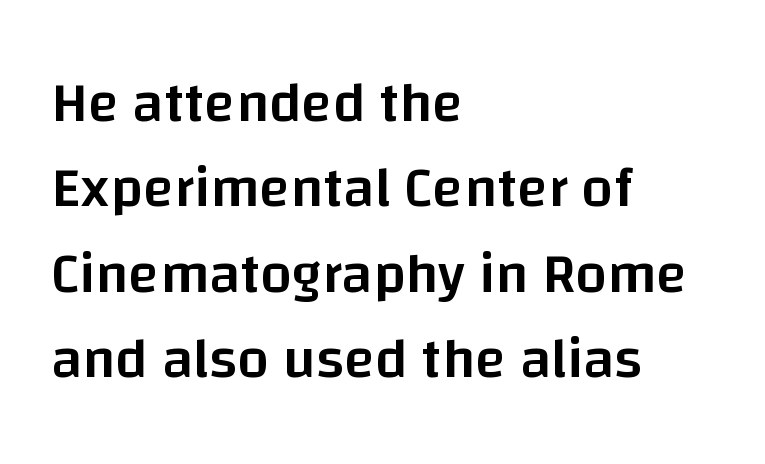
The specimen reads as upright at a glance. Students, observe: this is what conventionally led text looks like. The typesetter chose a ragged-right arrangement here. Typographically, this falls in the sans-serif category.
